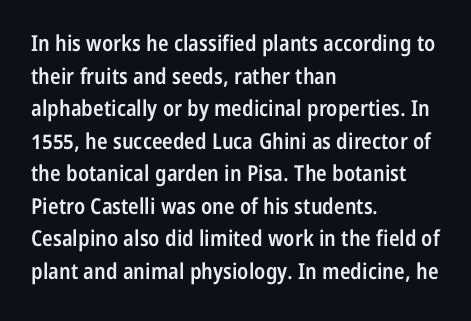
{"italic": "no", "bold": "semi", "underline": "no", "align": "left", "line_spacing": "normal", "line_spacing_ratio": 1.48, "letter_spacing": "normal", "letter_spacing_em": 0.0, "glyph_px": 22}
